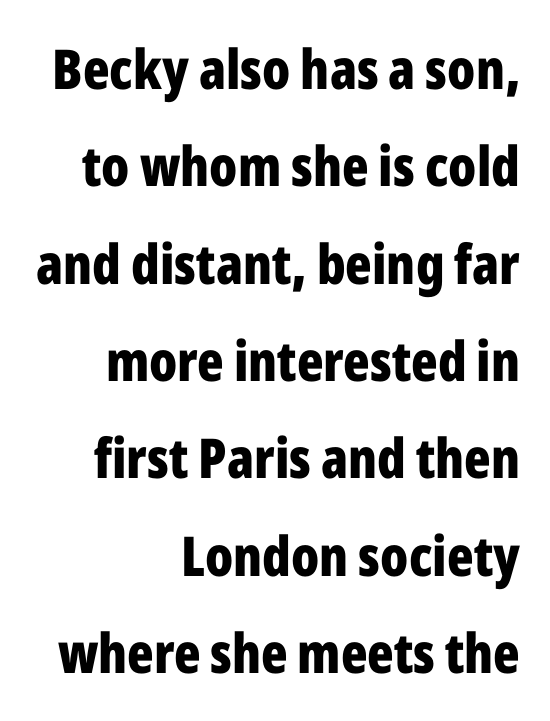
Are there feet on the stems? There aren't — it's a sans. Descenders are the only things crossing below the line. It's the straight-up-and-down kind of type. Think of a printed novel: that variable character pitch is what you see here.
